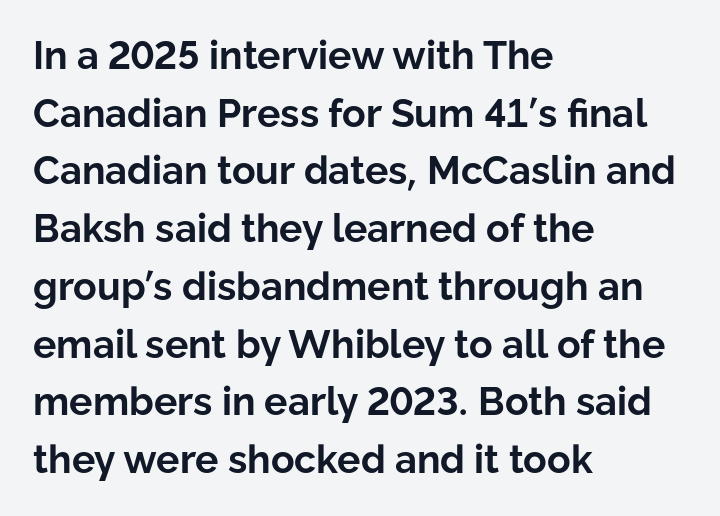
{"serif": "no", "italic": "no", "bold": "yes", "weight": "bold", "width": "normal", "stroke_contrast": "low", "x_height": "medium", "monospaced": "no", "underline": "no", "align": "left", "line_spacing": "normal", "line_spacing_ratio": 1.48, "letter_spacing": "normal", "letter_spacing_em": 0.0, "glyph_px": 39}
